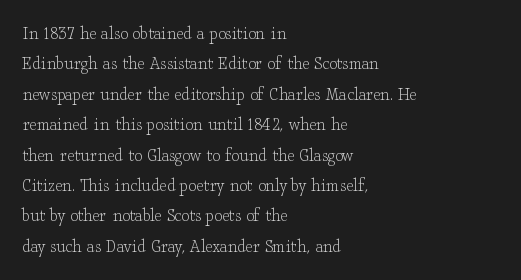
The typesetting does not lean heavy: it is not bold. Words appear dense and cohesive because spacing is normal. Every character sits straight up, as roman type does. What's the leading like? Ordinary, nothing unusual. Glance below the letters and you will spot only blank space.
